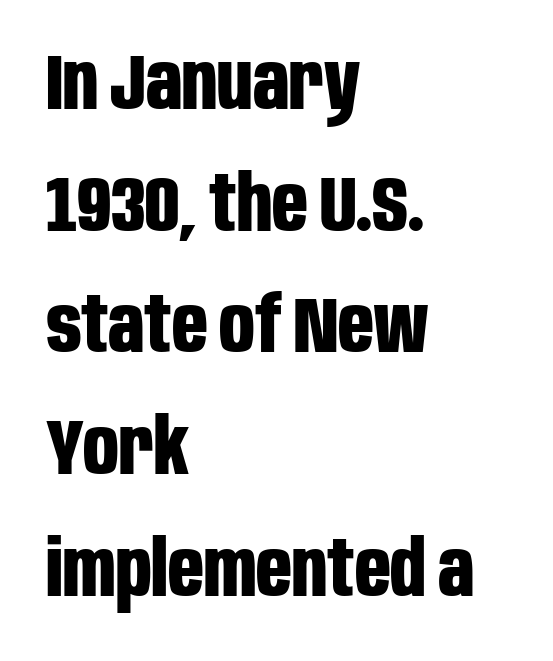
Q: Is the text bold? A: Yes.
Q: Is the text italic (slanted)? A: No, it is upright.
Q: Is the typeface a serif or a sans-serif typeface? A: Sans-serif.
Q: Is the text underlined? A: No.
Q: How is the paragraph aligned? A: Left-aligned.
Q: Is the spacing between letters normal or unusually wide? A: Normal.
Q: Is the spacing between lines tight, normal or loose? A: Normal.
Q: Width (condensed, normal, or wide)? A: Condensed.
Q: Stroke contrast? A: Low.
Q: x-height? A: Large.
Q: Monospaced? A: No.
